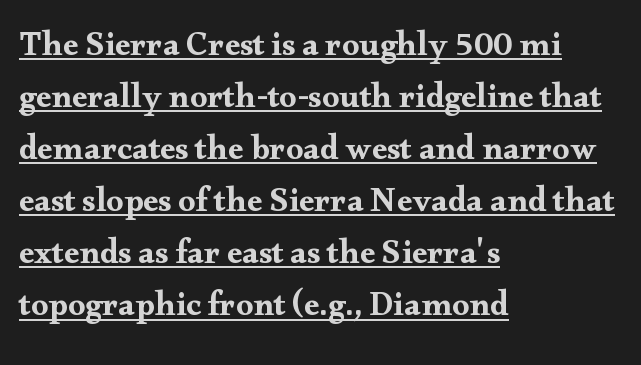
{"serif": "yes", "italic": "no", "width": "wide", "stroke_contrast": "medium", "x_height": "small", "monospaced": "no", "underline": "yes", "align": "left", "line_spacing": "normal", "line_spacing_ratio": 1.53, "letter_spacing": "normal", "letter_spacing_em": 0.0, "glyph_px": 34}
